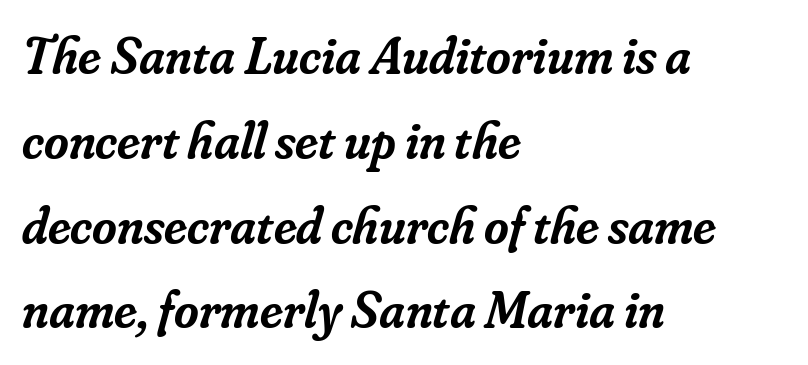
The image shows 53 px semibold serif type, italic (leaning right); set left-aligned, normal line spacing (1.6x), normal letter spacing, not underlined; low stroke contrast and a small x-height.
